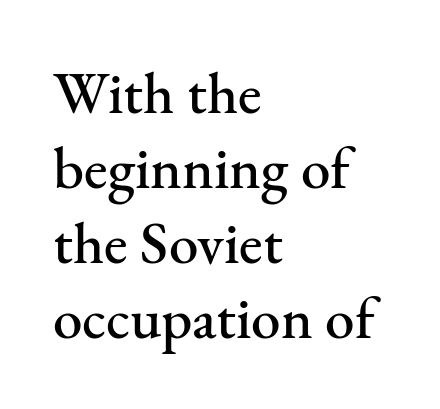
Font category for this specimen: serif. Line spacing here is normal. The specimen reads as upright at a glance. You could not count columns in this text — the font is proportionally spaced. The string is rendered with underlining switched off.
